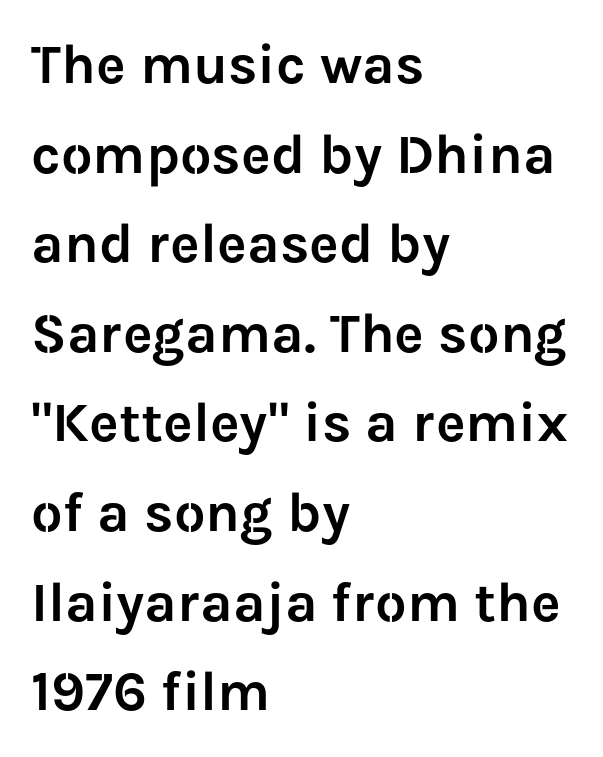
The image shows 56 px sans-serif type, upright; set left-aligned, normal line spacing (1.6x), normal letter spacing, not underlined; low stroke contrast and a medium x-height.
